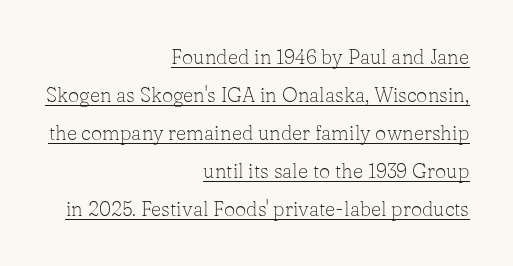
{"italic": "no", "bold": "no", "underline": "yes", "align": "right", "line_spacing": "loose", "line_spacing_ratio": 1.9, "letter_spacing": "normal", "letter_spacing_em": 0.0, "glyph_px": 20}
